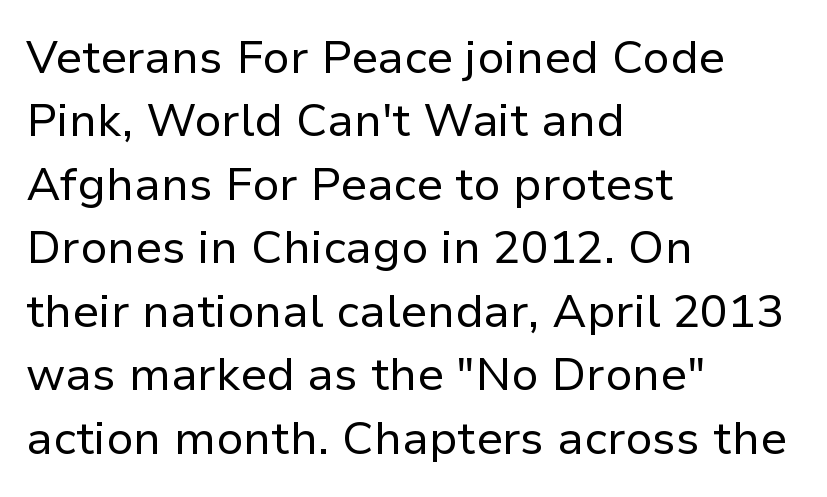
Each letter's strokes conclude bluntly, with no projecting serifs. Weight: regular or lighter. The foot of each line stays bare and open. Spacing verdict: proportional, widths tailored to each character. The lines in this sample share a left origin and differ only in where they stop.
